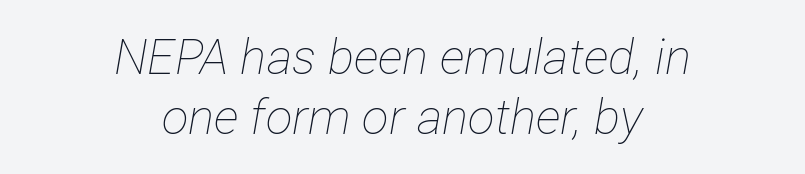
The image shows 49 px thin, condensed type, italic (leaning right); set centered, line spacing 1.22x, normal letter spacing, not underlined; low stroke contrast and a medium x-height.
